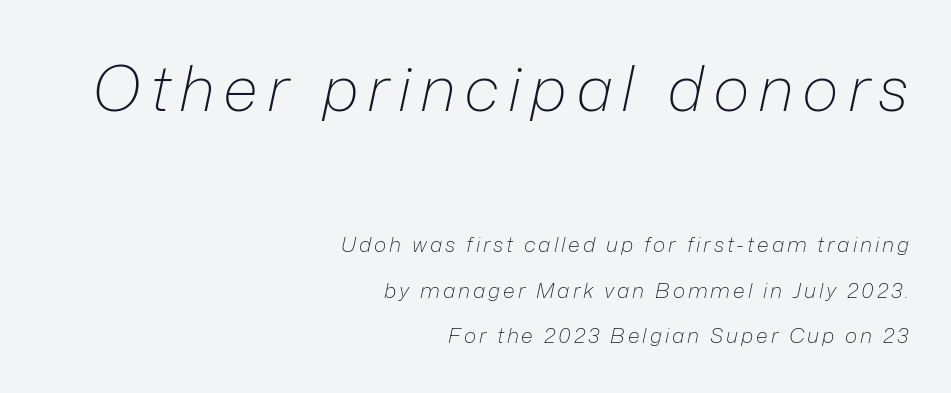
Q: Is the text bold? A: No.
Q: Is the text italic (slanted)? A: Yes, it leans right by about 12 degrees.
Q: Is the text underlined? A: No.
Q: How is the paragraph aligned? A: Right-aligned.
Q: Is the spacing between lines tight, normal or loose? A: Loose.
Q: Which block of text is set in a larger size, the first (top) or the second (bottom)? A: The first (top) one.
Q: Width (condensed, normal, or wide)? A: Normal.
Q: Stroke contrast? A: Low.
Q: x-height? A: Medium.
Q: Monospaced? A: No.
